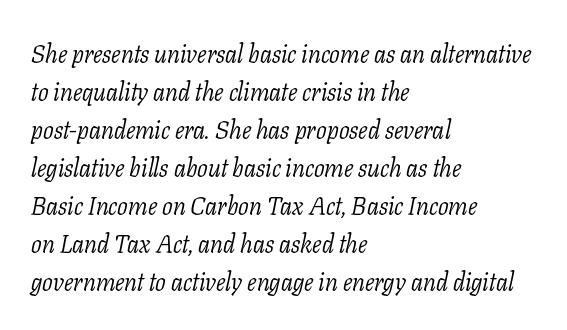
The image shows 25 px text type, italic (leaning right); set left-aligned, normal line spacing (1.52x), normal letter spacing, not underlined.
